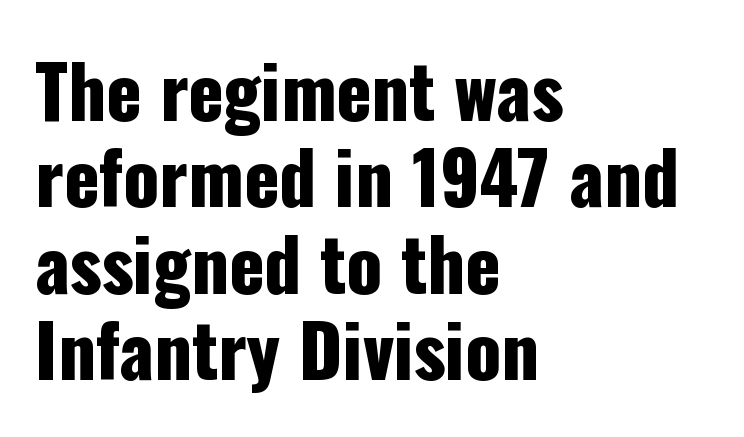
Ascenders rise straight up at ninety degrees. The area under the type is left untouched. Varying glyph widths throughout — classic text-font behaviour. Alignment: flush left. The line texture is even and compact thanks to regular tracking. Typographically, this falls in the sans-serif category.
